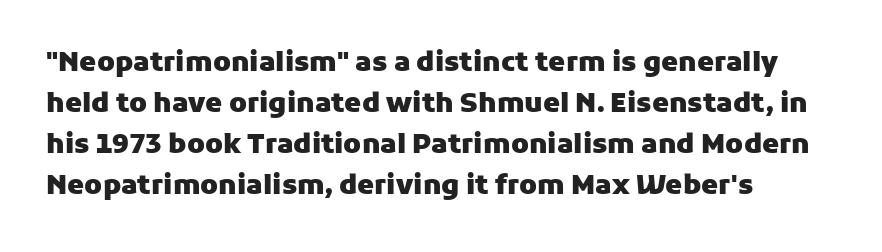
Q: Is the text bold? A: Yes.
Q: Is the text italic (slanted)? A: No, it is upright.
Q: Is the text underlined? A: No.
Q: How is the paragraph aligned? A: Left-aligned.
Q: Is the spacing between letters normal or unusually wide? A: Normal.
Q: Is the spacing between lines tight, normal or loose? A: Normal.
